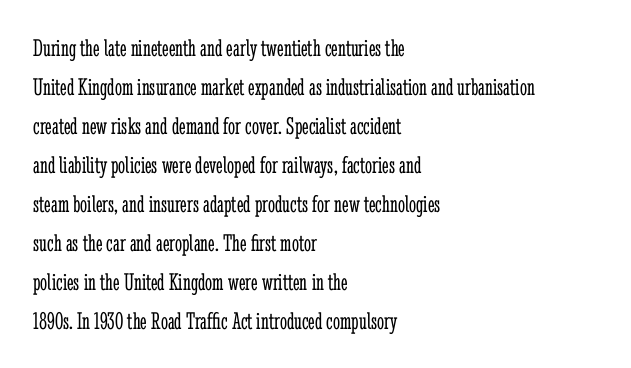
The space between consecutive lines is moderate. In terms of letterspacing, this is plain default setting. This rendering features lettering with no underline. Is the stroke heavy? The answer is a plain regular-or-lighter.
